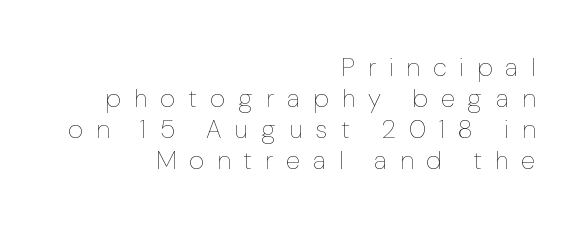
Q: Is the text bold? A: No.
Q: Is the text italic (slanted)? A: No, it is upright.
Q: Is the text underlined? A: No.
Q: How is the paragraph aligned? A: Right-aligned.
Q: Is the spacing between letters normal or unusually wide? A: Unusually wide.
